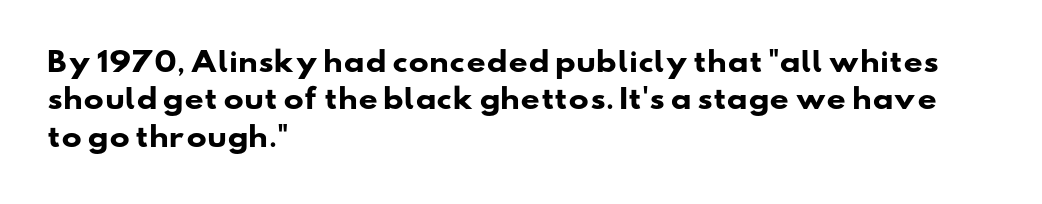
{"bold": "yes", "underline": "no", "align": "left", "line_spacing": "normal", "line_spacing_ratio": 1.38, "letter_spacing": "normal", "letter_spacing_em": 0.0, "glyph_px": 27}
